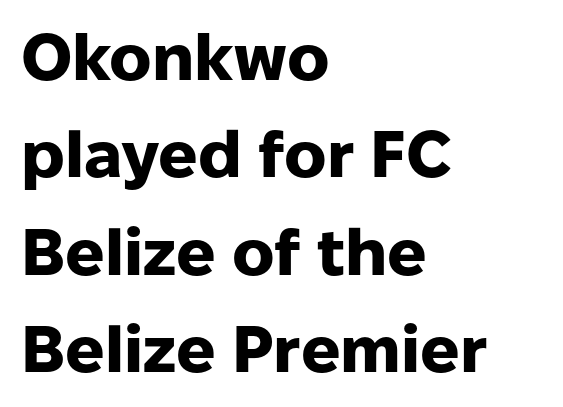
The image shows 65 px heavy sans-serif type, upright; set left-aligned, normal line spacing (1.5x), normal letter spacing, not underlined; low stroke contrast and a medium x-height.
